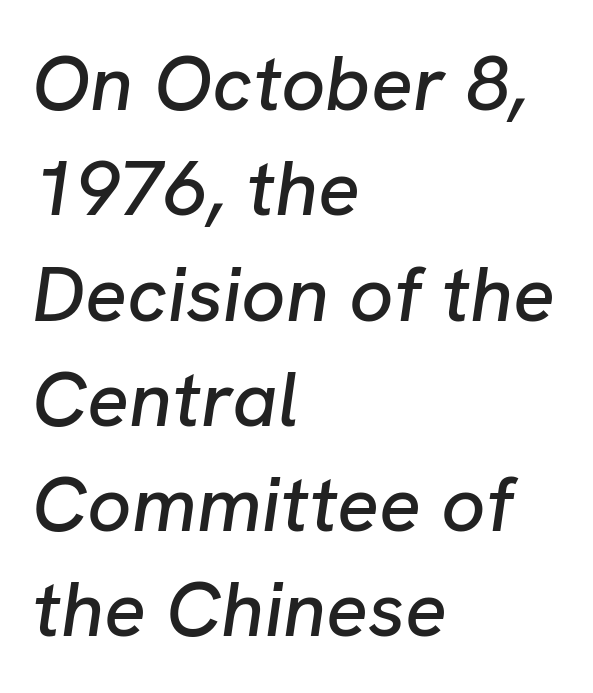
A clean baseline with only descenders dipping below it. A typesetter would call this zero additional tracking. Line starts are locked; line ends wander. You could not count columns in this text — the font is proportionally spaced. The block of text has a typical density, with ordinary space between rows. This sample uses an oblique cut, with every glyph tilted off the vertical.
